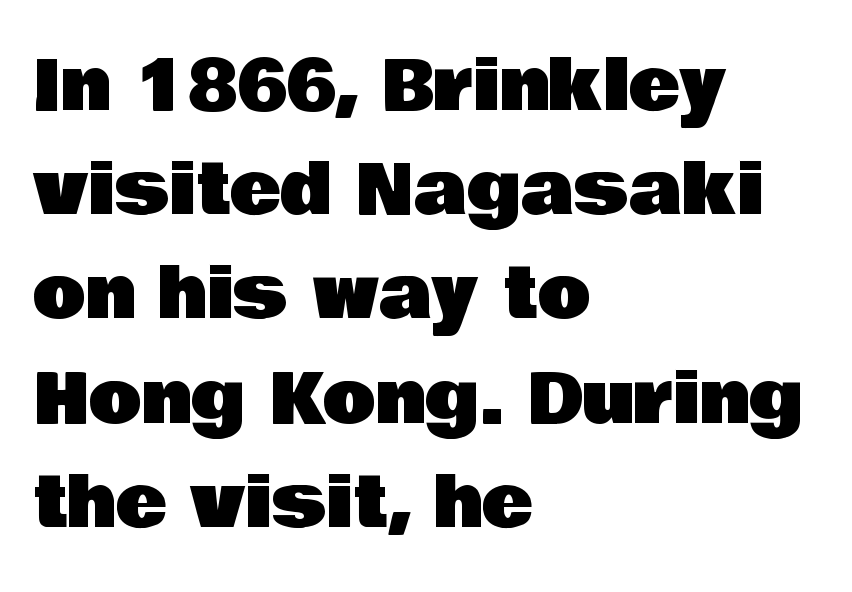
This block has exactly the height ordinary leading produces. This is sans-serif lettering, the kind often seen on screens and signage. Check the space under the baseline: it is left empty. The letters advance in unequal steps, a hallmark of proportional type. What stands out about the letter spacing? Nothing — it is the standard amount.
